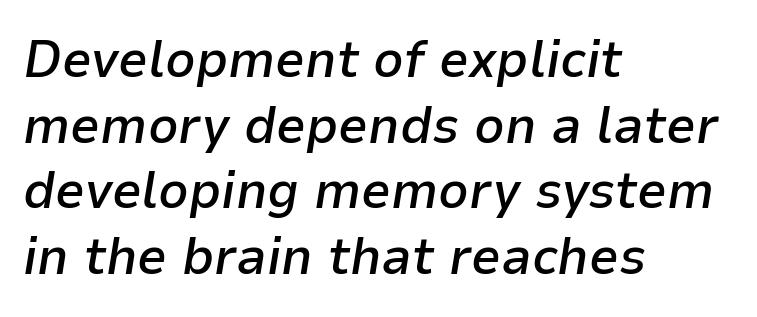
The line texture is even and compact thanks to regular tracking. Check the space under the baseline: it is left empty. The passage shown is typed in a proportional face where columns would drift. Rendered with sloped, italic letterforms. The compositor pushed each line to the left boundary. These words are printed semibold, heavier than regular yet not bold.
